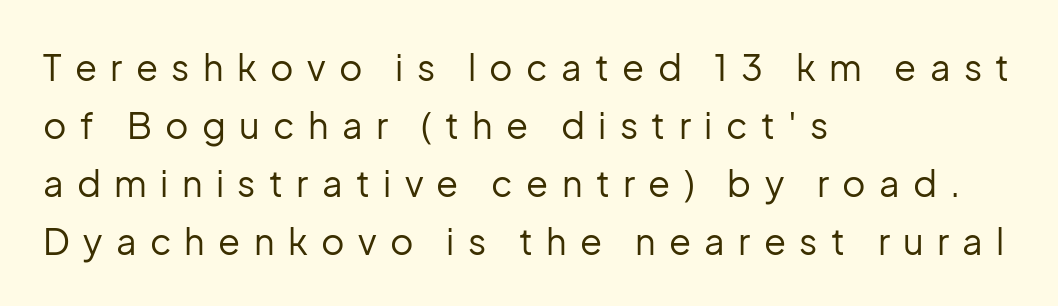
Q: Is the text bold? A: No.
Q: Is the text italic (slanted)? A: No, it is upright.
Q: Is the typeface a serif or a sans-serif typeface? A: Sans-serif.
Q: Is the text underlined? A: No.
Q: How is the paragraph aligned? A: Left-aligned.
Q: Is the spacing between letters normal or unusually wide? A: Unusually wide.
Q: Is the spacing between lines tight, normal or loose? A: Normal.
Q: Width (condensed, normal, or wide)? A: Normal.
Q: Stroke contrast? A: Low.
Q: x-height? A: Medium.
Q: Monospaced? A: No.
